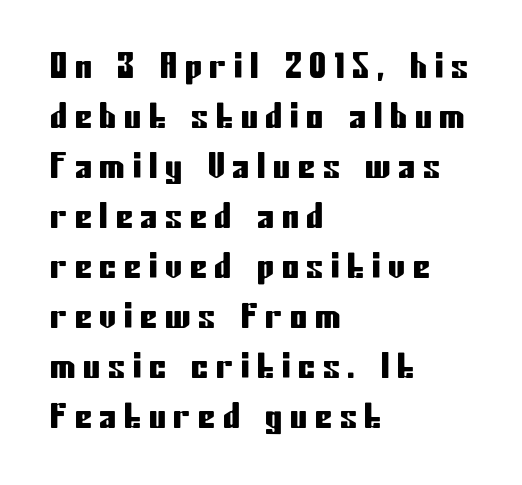
Q: Is the text italic (slanted)? A: No, it is upright.
Q: Is the typeface a serif or a sans-serif typeface? A: Sans-serif.
Q: Is the text underlined? A: No.
Q: How is the paragraph aligned? A: Left-aligned.
Q: Is the spacing between letters normal or unusually wide? A: Unusually wide.
Q: Is the spacing between lines tight, normal or loose? A: Normal.
Q: Width (condensed, normal, or wide)? A: Condensed.
Q: Stroke contrast? A: Low.
Q: x-height? A: Medium.
Q: Monospaced? A: No.
